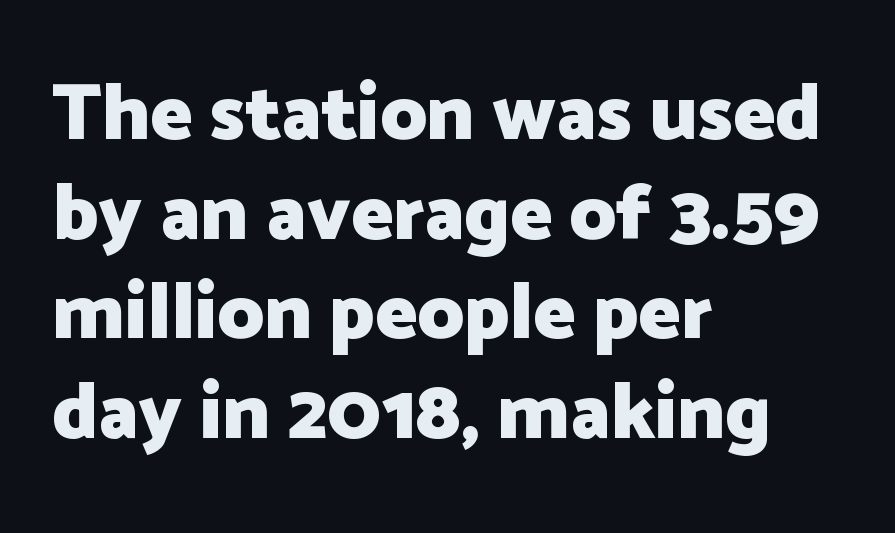
Q: Is the text bold? A: Yes.
Q: Is the text italic (slanted)? A: No, it is upright.
Q: Is the typeface a serif or a sans-serif typeface? A: Sans-serif.
Q: Is the text underlined? A: No.
Q: How is the paragraph aligned? A: Left-aligned.
Q: Is the spacing between letters normal or unusually wide? A: Normal.
Q: Is the spacing between lines tight, normal or loose? A: Normal.
Q: Width (condensed, normal, or wide)? A: Normal.
Q: Stroke contrast? A: Low.
Q: x-height? A: Medium.
Q: Monospaced? A: No.
